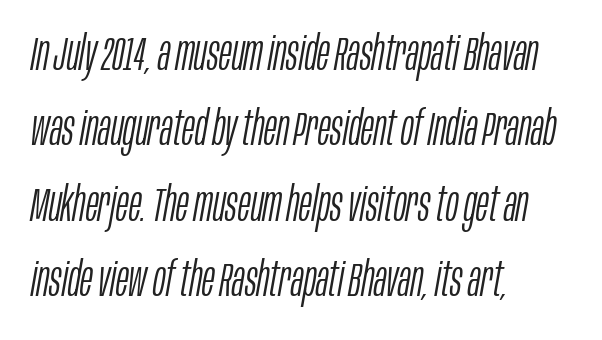
You could not count columns in this text — the font is proportionally spaced. Observe the lean: these are italic letterforms. Tracking here is standard; glyphs follow each other at the usual distance. Lines of text with bare space underneath. Casual observation: everything's shoved over to the left. Summary of vertical rhythm: regular, with standard interline spacing.
